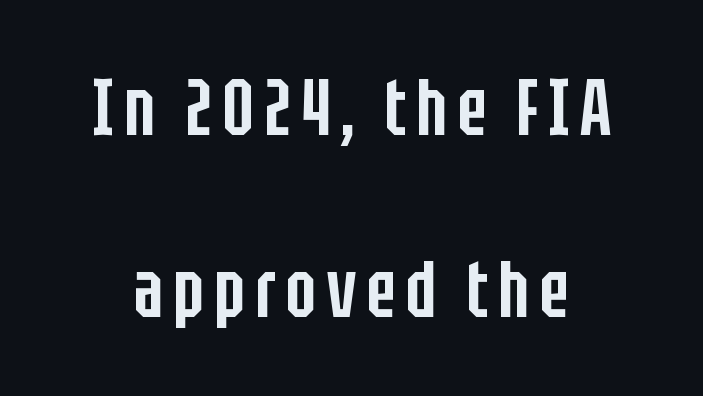
Q: Is the text bold? A: Semi-bold.
Q: Is the text italic (slanted)? A: No, it is upright.
Q: Is the typeface a serif or a sans-serif typeface? A: Sans-serif.
Q: Is the text underlined? A: No.
Q: Is the spacing between lines tight, normal or loose? A: Loose.
Q: Width (condensed, normal, or wide)? A: Condensed.
Q: Stroke contrast? A: Low.
Q: x-height? A: Large.
Q: Monospaced? A: No.
